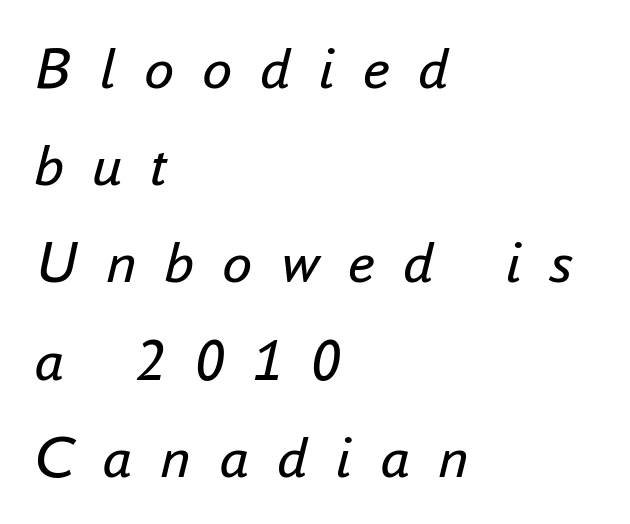
Q: Is the text bold? A: No.
Q: Is the text italic (slanted)? A: Yes, it leans right by about 16 degrees.
Q: Is the text underlined? A: No.
Q: How is the paragraph aligned? A: Left-aligned.
Q: Is the spacing between letters normal or unusually wide? A: Unusually wide.
Q: Is the spacing between lines tight, normal or loose? A: Normal.
Q: Width (condensed, normal, or wide)? A: Normal.
Q: Stroke contrast? A: Low.
Q: x-height? A: Small.
Q: Monospaced? A: No.
